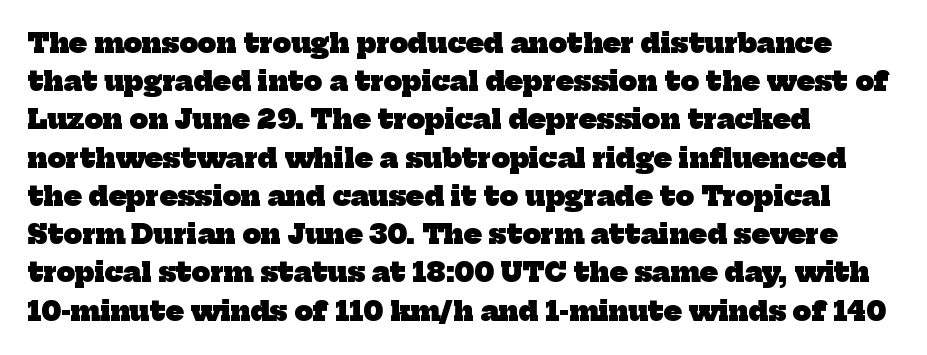
{"bold": "yes", "underline": "no", "align": "left", "line_spacing": "normal", "line_spacing_ratio": 1.47, "letter_spacing": "normal", "letter_spacing_em": 0.0, "glyph_px": 26}
